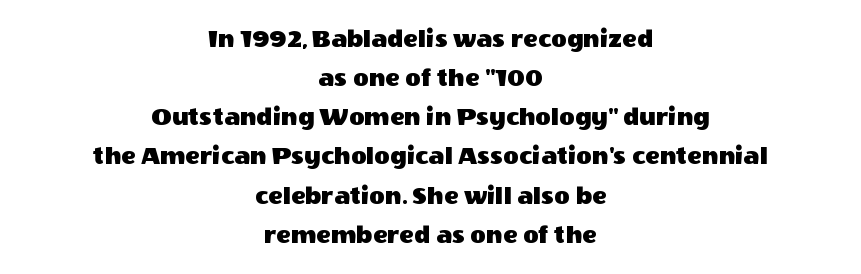
{"italic": "no", "underline": "no", "align": "center", "line_spacing": "normal", "line_spacing_ratio": 1.45, "letter_spacing": "normal", "letter_spacing_em": 0.0, "glyph_px": 27}
